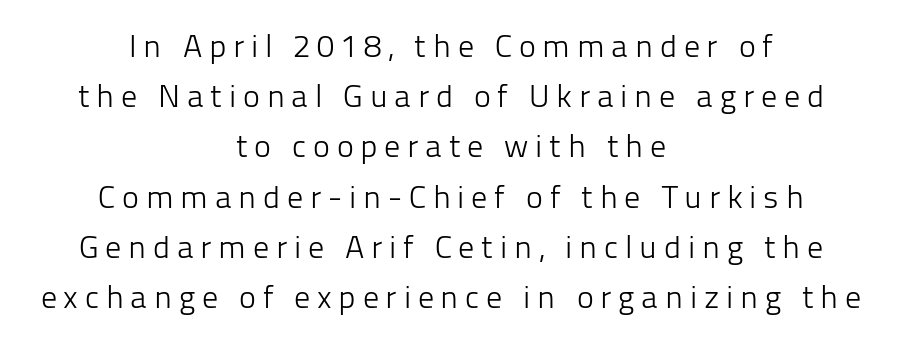
The image shows 32 px light sans-serif type, upright; set centered, normal line spacing (1.57x), unusually wide letter spacing (+0.21 em), not underlined; low stroke contrast and a medium x-height.
